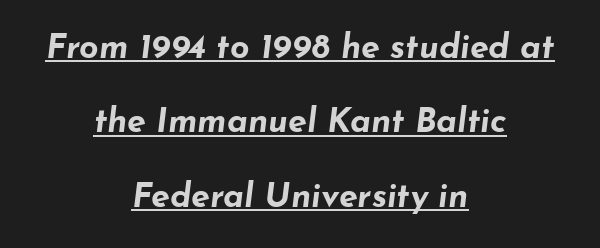
The text block is weighted toward neither margin, spreading evenly from the middle. Is the type slanted? Yes — the strokes lean at a clear angle. No extra tracking has been applied to these lines. What's the leading like? Stretched, with rows far apart. The face used here is proportionally spaced, like ordinary book or web type.
